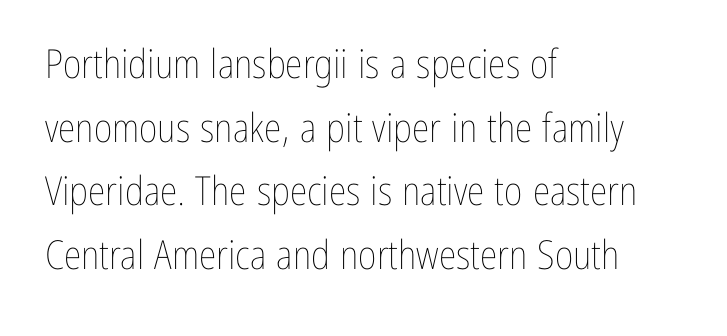
Only glyphs here, with clear space below each row. You could not count columns in this text — the font is proportionally spaced. Each line starts at the same left margin while the right side varies. Horizontal bands of white between lines are of average thickness. Quick note: not italic, upright.
